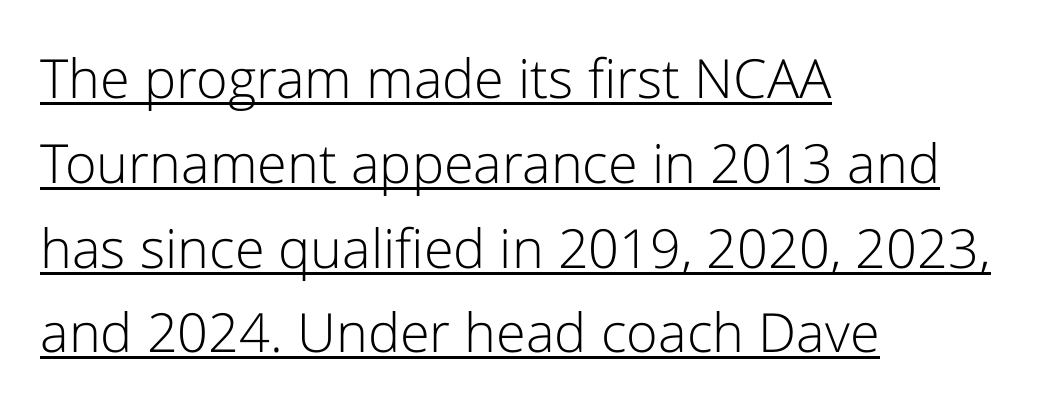
{"serif": "no", "italic": "no", "bold": "no", "weight": "light", "width": "normal", "stroke_contrast": "low", "x_height": "medium", "monospaced": "no", "underline": "yes", "align": "left", "line_spacing": "normal", "line_spacing_ratio": 1.57, "letter_spacing": "normal", "letter_spacing_em": 0.0, "glyph_px": 54}
